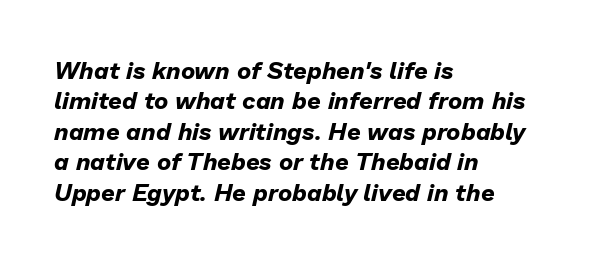
{"italic": "yes", "lean": "right", "slant_degrees": 13, "bold": "yes", "underline": "no", "align": "left", "line_spacing": "normal", "line_spacing_ratio": 1.27, "letter_spacing": "normal", "letter_spacing_em": 0.0, "glyph_px": 24}
